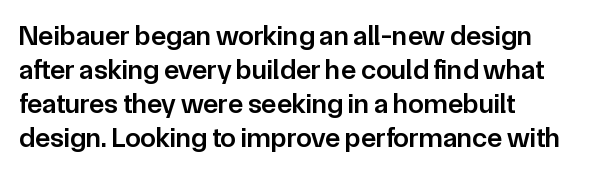
The image shows 28 px semibold sans-serif type, upright; set left-aligned, line spacing 1.22x, normal letter spacing, not underlined; low stroke contrast and a medium x-height.
